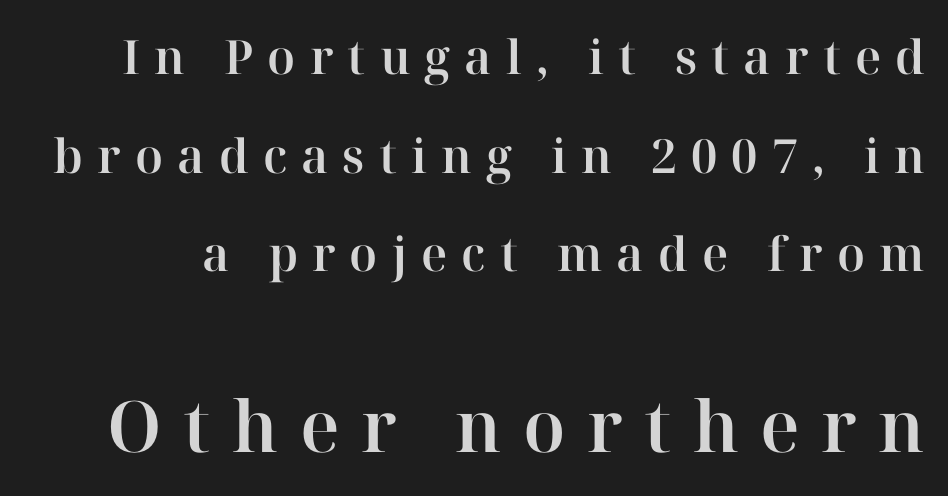
This sample uses a serif face. Whoever set this chose breathing room over compactness in the vertical rhythm. The passage shown begins with its smaller block and ends with its larger one. Words appear elongated and porous because spacing is wide. These lines are rendered in a variable-pitch font. Rule under the text: the space is simply empty.
